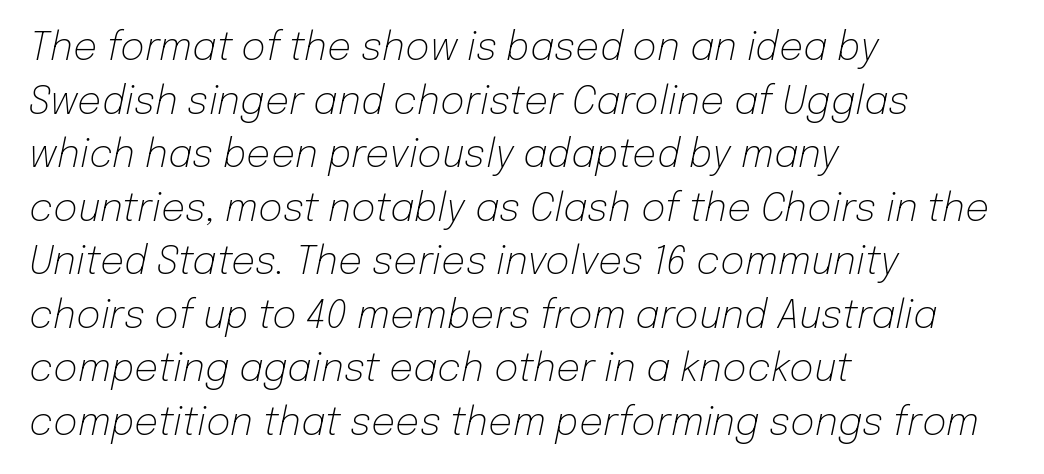
The letters look calm and open, with moderate or lighter stems. Regarding leading, the lines here are spaced in the standard way. The tracking reads as untouched default to a designer's eye. A bare baseline throughout the passage. Each letter keeps its own natural width here, so spacing adapts to shape. Where is the straight margin? On the left.
